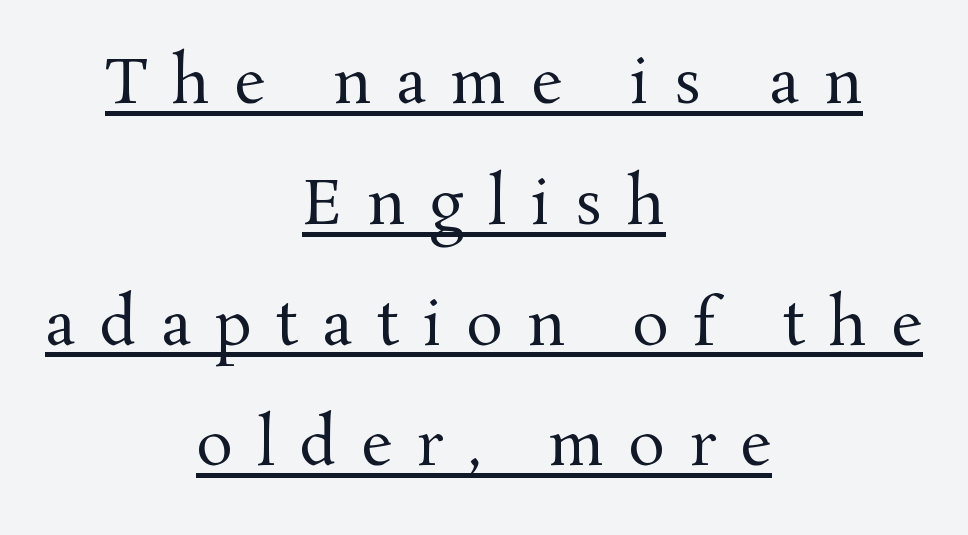
The tracking reads as deliberately expanded to a designer's eye. Are there feet on the stems? There are — it's a serif. Successive baselines arrive slowly, with a big drop between each. Note the varied advance widths — an 'i' is clearly narrower than an 'm'.
